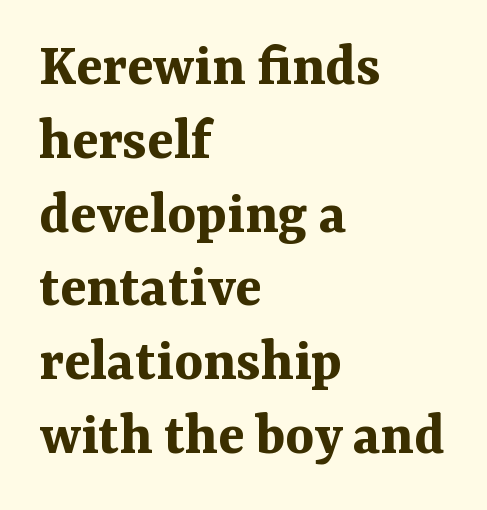
The letters advance in unequal steps, a hallmark of proportional type. The letters are bold, with thick, heavy strokes. Each row of text sits above clean, open space. Typeset ragged right — the left edge is the straight one. Italic: no, the glyphs are upright roman.
